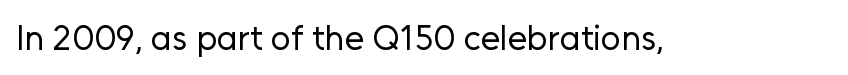
{"serif": "no", "italic": "no", "bold": "no", "weight": "regular", "width": "normal", "stroke_contrast": "low", "x_height": "medium", "monospaced": "no", "underline": "no", "letter_spacing": "normal", "letter_spacing_em": 0.0, "glyph_px": 35}
